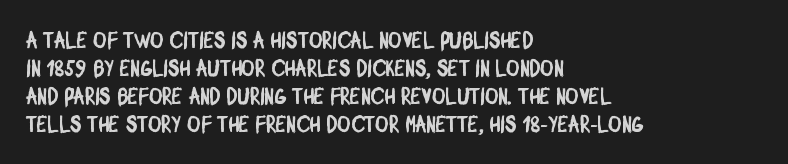
The image shows 23 px text type; set left-aligned, line spacing 1.22x, normal letter spacing, not underlined.
